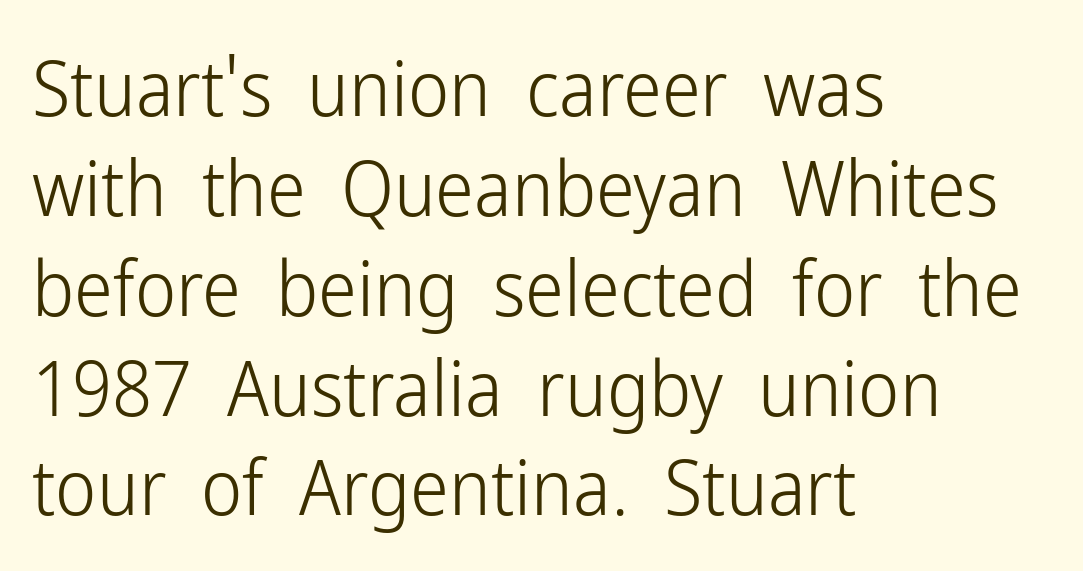
{"serif": "no", "italic": "no", "bold": "no", "weight": "light", "width": "condensed", "stroke_contrast": "low", "x_height": "medium", "monospaced": "no", "underline": "no", "align": "left", "line_spacing": "normal", "line_spacing_ratio": 1.28, "letter_spacing": "normal", "letter_spacing_em": 0.0, "glyph_px": 78}
